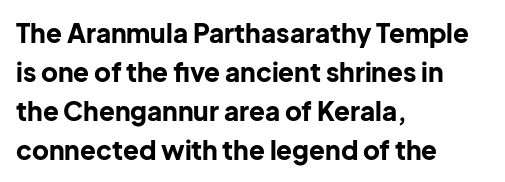
Successive baselines arrive at the customary interval. Nope, not italic — everything's standing straight. Stroke thickness is high; the sample reads as a true bold. Line starts are locked; line ends wander. Clear beneath every line of the passage. The line texture is even and compact thanks to regular tracking.
